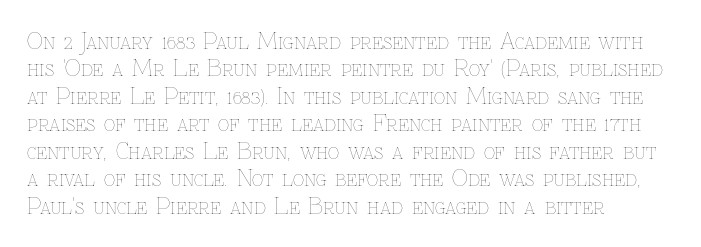
The image shows 22 px text type, upright; set left-aligned, normal line spacing (1.25x), normal letter spacing, not underlined.
